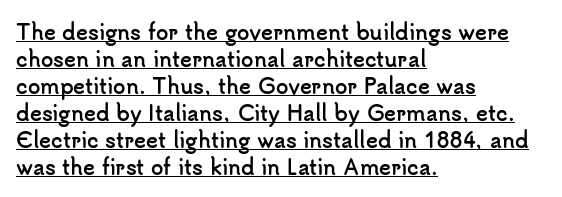
Visually the block forms a straight wall on the left and a jagged coastline on the right. This is the regular roman posture of the typeface. As a designer I'd log this as weight 700, bold. Honestly, the row spacing looks completely unremarkable.
